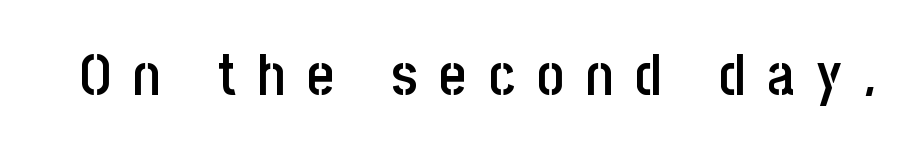
The image shows 58 px semibold, condensed sans-serif type, upright; set unusually wide letter spacing (+0.38 em), not underlined; low stroke contrast and a large x-height.
